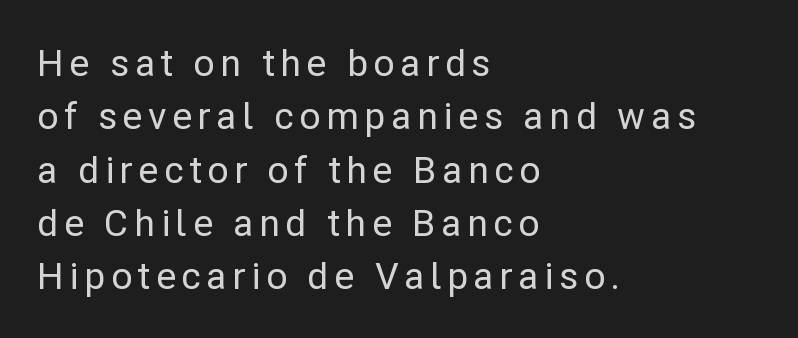
The image shows 37 px sans-serif type, upright; set left-aligned, normal line spacing (1.44x), not underlined; low stroke contrast and a medium x-height.
